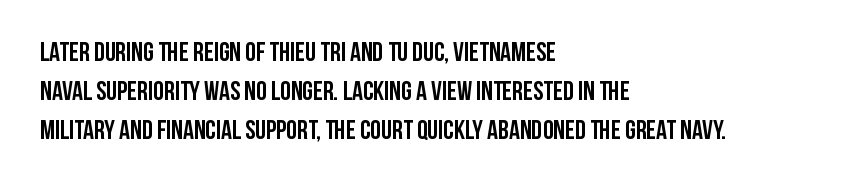
{"italic": "no", "bold": "yes", "underline": "no", "align": "left", "line_spacing": "normal", "line_spacing_ratio": 1.44, "letter_spacing": "normal", "letter_spacing_em": 0.0, "glyph_px": 27}
